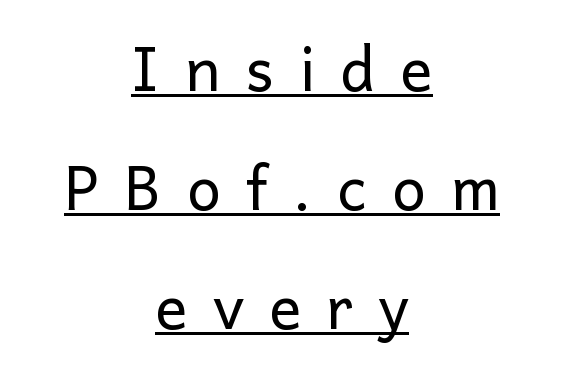
Q: Is the text bold? A: No.
Q: Is the text italic (slanted)? A: No, it is upright.
Q: Is the typeface a serif or a sans-serif typeface? A: Sans-serif.
Q: Is the text underlined? A: Yes.
Q: How is the paragraph aligned? A: Centered.
Q: Is the spacing between letters normal or unusually wide? A: Unusually wide.
Q: Is the spacing between lines tight, normal or loose? A: Loose.
Q: Width (condensed, normal, or wide)? A: Normal.
Q: Stroke contrast? A: Low.
Q: x-height? A: Medium.
Q: Monospaced? A: No.
